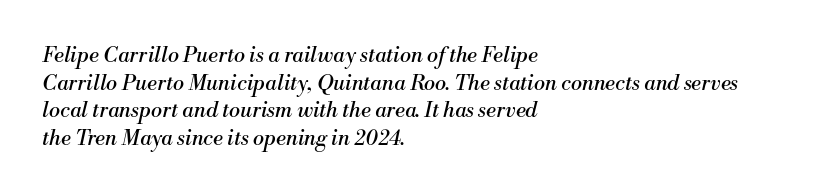
{"italic": "yes", "lean": "right", "slant_degrees": 13, "bold": "no", "underline": "no", "align": "left", "line_spacing": "normal", "line_spacing_ratio": 1.31, "letter_spacing": "normal", "letter_spacing_em": 0.0, "glyph_px": 21}
